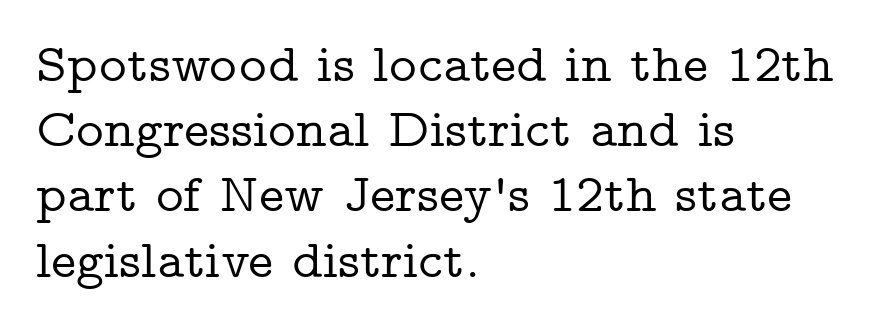
Q: Is the text italic (slanted)? A: No, it is upright.
Q: Is the typeface a serif or a sans-serif typeface? A: Serif.
Q: Is the text underlined? A: No.
Q: How is the paragraph aligned? A: Left-aligned.
Q: Is the spacing between letters normal or unusually wide? A: Normal.
Q: Width (condensed, normal, or wide)? A: Wide.
Q: Stroke contrast? A: Low.
Q: x-height? A: Medium.
Q: Monospaced? A: No.
